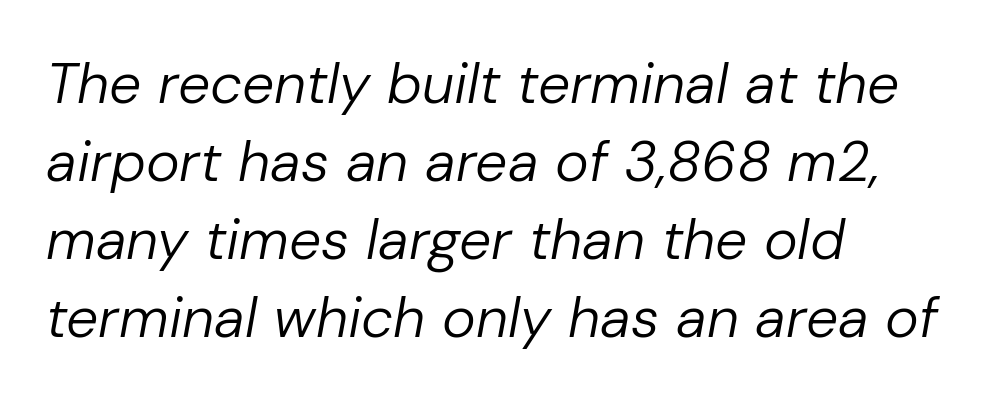
{"italic": "yes", "lean": "right", "slant_degrees": 10, "bold": "no", "weight": "regular", "width": "normal", "stroke_contrast": "low", "x_height": "medium", "monospaced": "no", "underline": "no", "align": "left", "line_spacing": "normal", "line_spacing_ratio": 1.37, "letter_spacing": "normal", "letter_spacing_em": 0.0, "glyph_px": 57}
